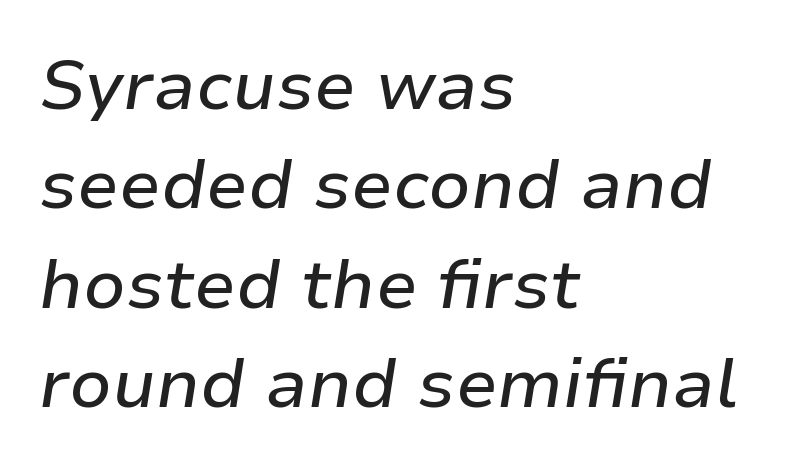
Q: Is the text italic (slanted)? A: Yes, it leans right by about 9 degrees.
Q: Is the text underlined? A: No.
Q: How is the paragraph aligned? A: Left-aligned.
Q: Is the spacing between letters normal or unusually wide? A: Normal.
Q: Is the spacing between lines tight, normal or loose? A: Normal.
Q: Width (condensed, normal, or wide)? A: Normal.
Q: Stroke contrast? A: Low.
Q: x-height? A: Medium.
Q: Monospaced? A: No.
